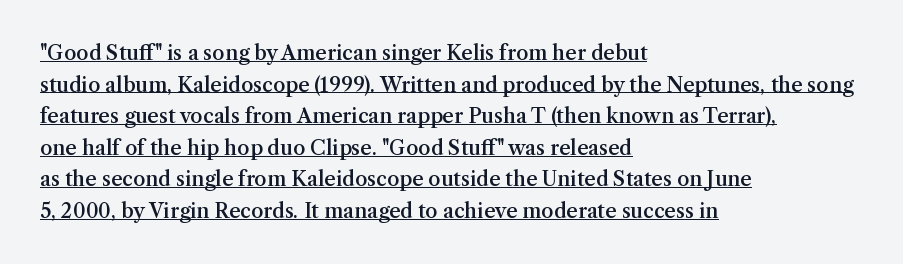
The image shows 20 px text type, upright; set left-aligned, normal line spacing (1.58x), normal letter spacing, underlined.
